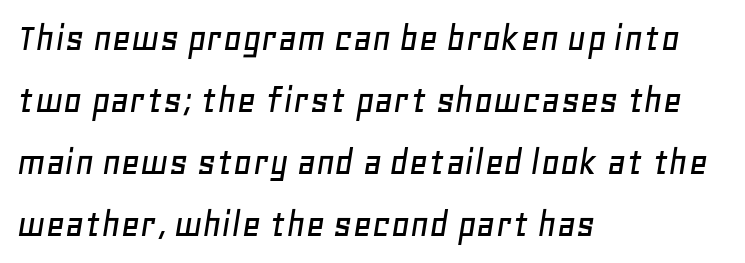
Q: Is the text italic (slanted)? A: Yes, it leans right by about 11 degrees.
Q: Is the text underlined? A: No.
Q: How is the paragraph aligned? A: Left-aligned.
Q: Is the spacing between letters normal or unusually wide? A: Normal.
Q: Is the spacing between lines tight, normal or loose? A: Normal.
Q: Width (condensed, normal, or wide)? A: Normal.
Q: Stroke contrast? A: Low.
Q: x-height? A: Large.
Q: Monospaced? A: No.
